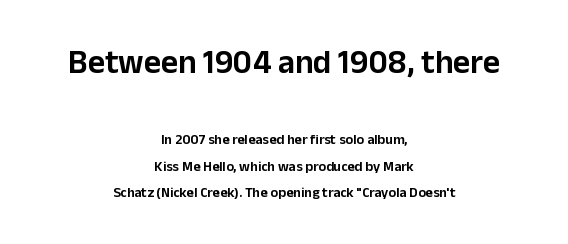
Q: Is the text italic (slanted)? A: No, it is upright.
Q: Is the typeface a serif or a sans-serif typeface? A: Sans-serif.
Q: Is the text underlined? A: No.
Q: How is the paragraph aligned? A: Centered.
Q: Is the spacing between letters normal or unusually wide? A: Normal.
Q: Which block of text is set in a larger size, the first (top) or the second (bottom)? A: The first (top) one.
Q: Width (condensed, normal, or wide)? A: Normal.
Q: Stroke contrast? A: Low.
Q: x-height? A: Medium.
Q: Monospaced? A: No.
